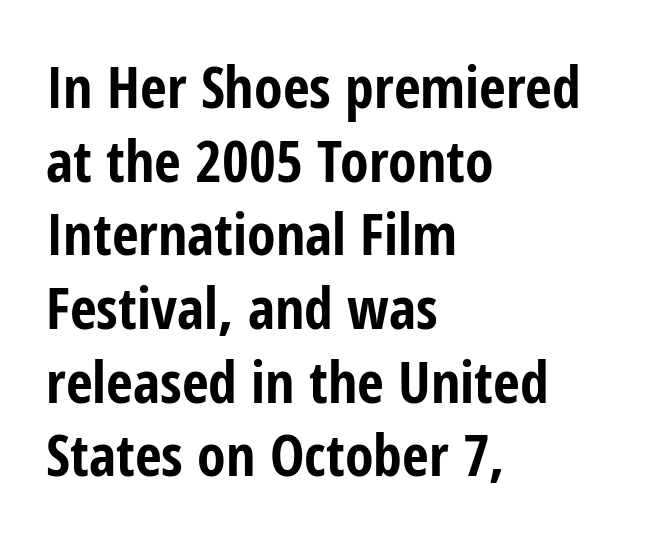
The image shows 58 px bold, condensed sans-serif type, upright; set left-aligned, normal line spacing (1.27x), normal letter spacing, not underlined; low stroke contrast and a medium x-height.
